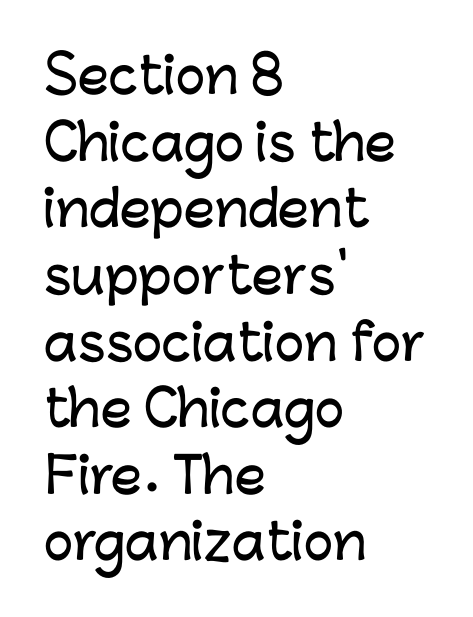
{"serif": "no", "italic": "no", "width": "normal", "stroke_contrast": "low", "x_height": "medium", "monospaced": "no", "underline": "no", "align": "left", "line_spacing": "normal", "line_spacing_ratio": 1.36, "letter_spacing": "normal", "letter_spacing_em": 0.0, "glyph_px": 49}
